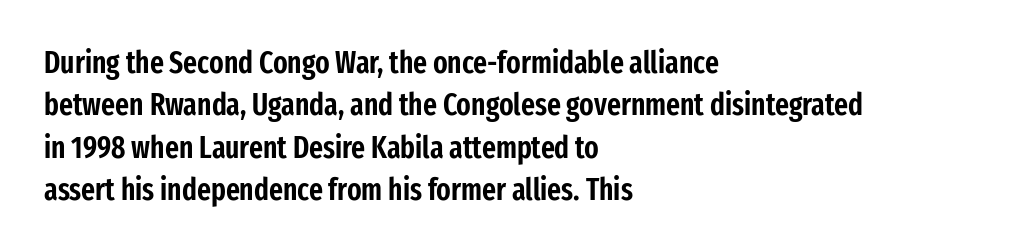
Nobody drew a line under any word here. These lines keep a tight, regular rhythm from letter to letter. Varying glyph widths throughout — classic text-font behaviour. The letters stand upright; this is a roman face. Caption: multi-line text, flush left, ragged right. Leading matches the norm, producing a regular column.
